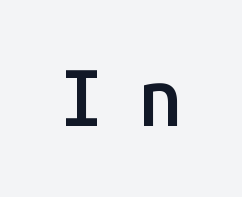
{"serif": "no", "italic": "no", "bold": "semi", "weight": "semibold", "width": "normal", "stroke_contrast": "low", "x_height": "medium", "monospaced": "yes", "underline": "no", "letter_spacing": "wide", "letter_spacing_em": 0.43, "glyph_px": 80}
